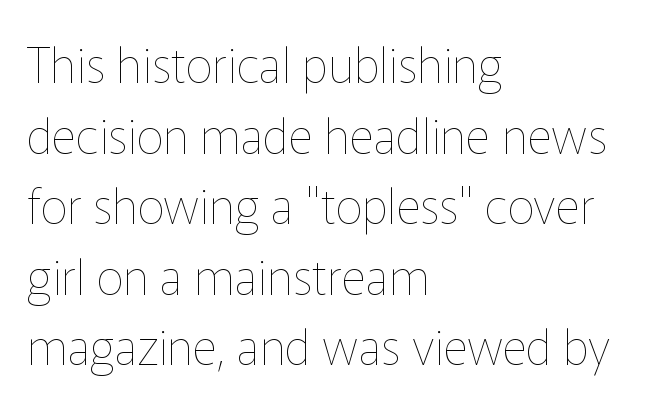
It's the straight-up-and-down kind of type. The face used here is proportionally spaced, like ordinary book or web type. The space between consecutive lines is moderate. Ink coverage per letter is moderate at most. The typesetter chose a ragged-right arrangement here. Spacing between characters is what you'd get straight out of the box.
